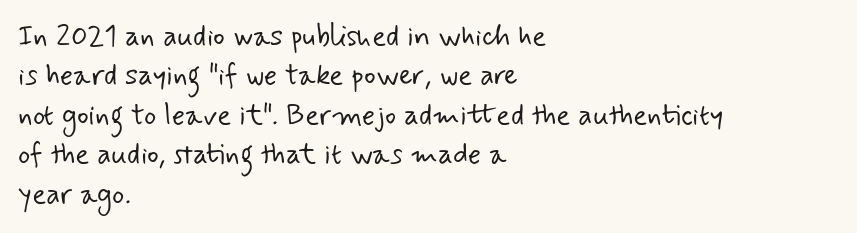
The image shows 29 px light sans-serif type; set left-aligned, normal line spacing (1.36x), normal letter spacing, not underlined; low stroke contrast and a small x-height.
